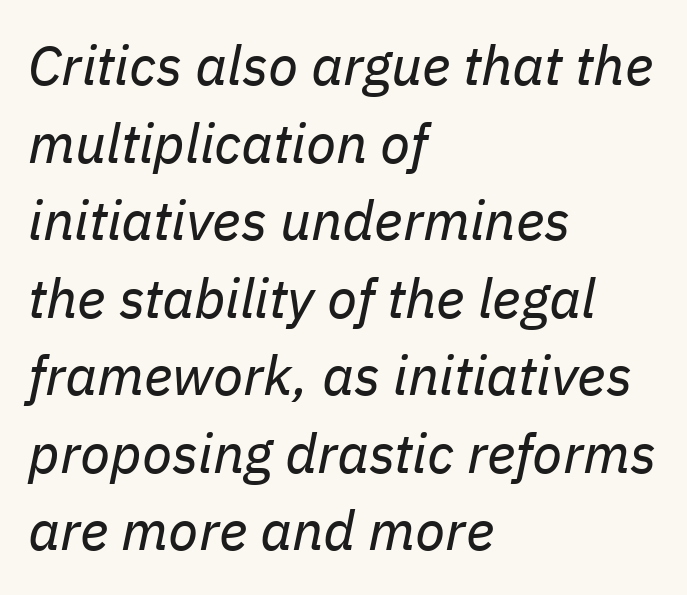
The setting favours the left margin, as ordinary paragraphs usually do. Vertical stems look standard width or narrower in stroke. The baseline area is clear. Summary of vertical rhythm: regular, with standard interline spacing.
